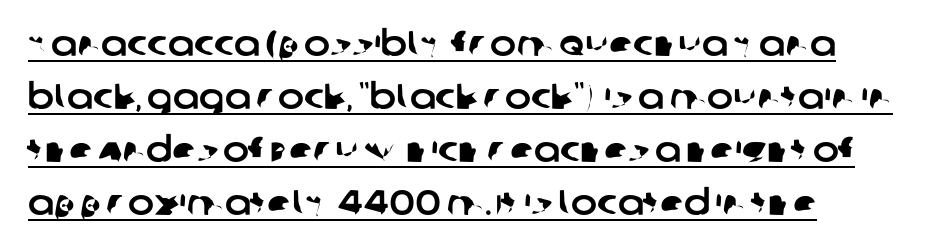
{"serif": "no", "width": "normal", "stroke_contrast": "low", "x_height": "large", "monospaced": "no", "underline": "yes", "align": "left", "line_spacing": "normal", "line_spacing_ratio": 1.51, "letter_spacing": "normal", "letter_spacing_em": 0.0, "glyph_px": 35}
